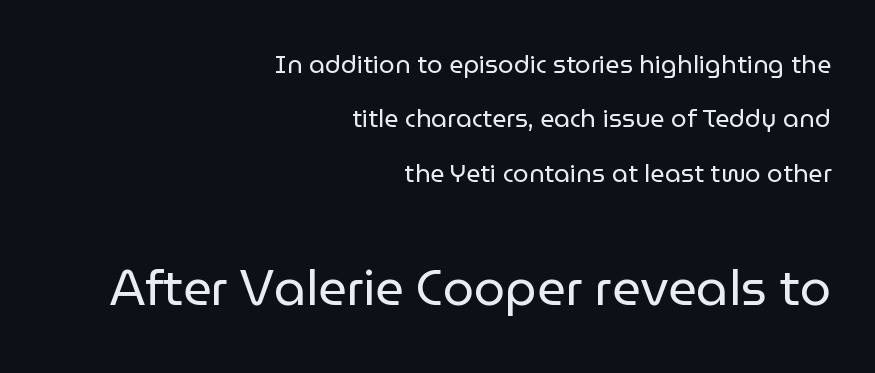
This sample has the flowing, uneven cadence of proportional lettering. The weight would be labelled regular, book, light, or lighter still. The rendering uses a large line-height, opening up the rows. Characters remain perfectly vertical along every line. Visually, the bottom section dominates because its glyphs are scaled up.
